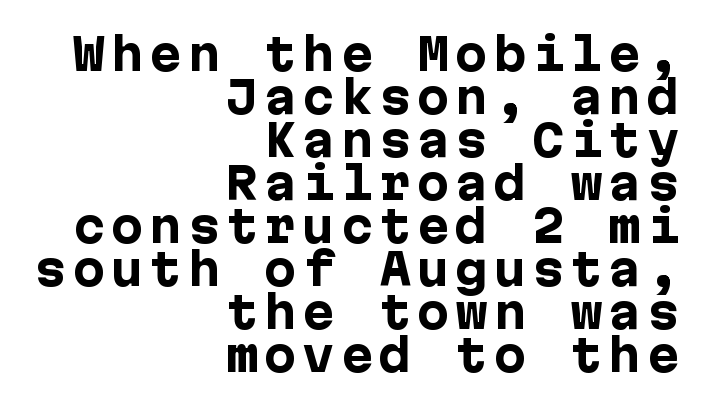
The image shows 43 px heavy sans-serif type, upright; set right-aligned, tight line spacing (1.0x), not underlined; low stroke contrast and a medium x-height.
